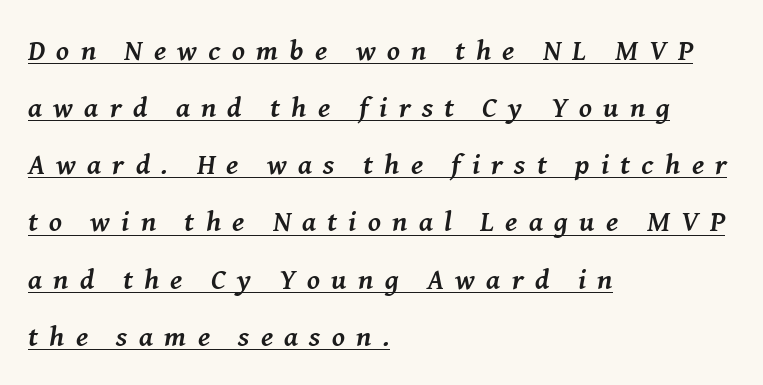
Reading down the block, your eye returns to a fixed left position each line. The sample has been set heavy, in full bold. Is this a fixed-width face? No — the glyphs have proportional, varying widths. Loosely led — the rows are spread out.
